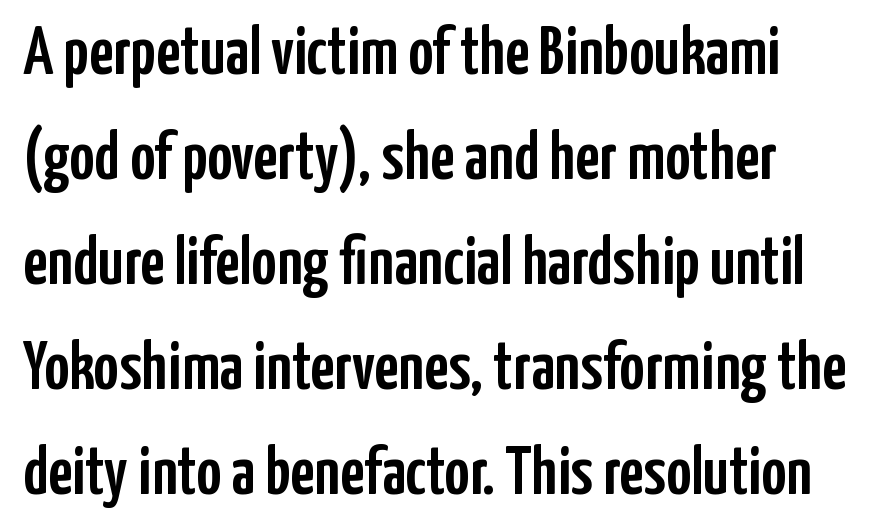
The image shows 69 px condensed sans-serif type, upright; set left-aligned, normal line spacing (1.52x), normal letter spacing, not underlined; low stroke contrast and a medium x-height.
